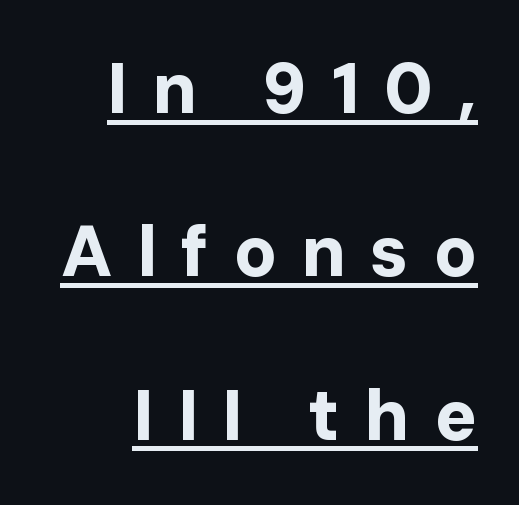
Q: Is the text bold? A: Yes.
Q: Is the text italic (slanted)? A: No, it is upright.
Q: Is the typeface a serif or a sans-serif typeface? A: Sans-serif.
Q: Is the text underlined? A: Yes.
Q: How is the paragraph aligned? A: Right-aligned.
Q: Is the spacing between letters normal or unusually wide? A: Unusually wide.
Q: Is the spacing between lines tight, normal or loose? A: Loose.
Q: Width (condensed, normal, or wide)? A: Normal.
Q: Stroke contrast? A: Low.
Q: x-height? A: Medium.
Q: Monospaced? A: No.
